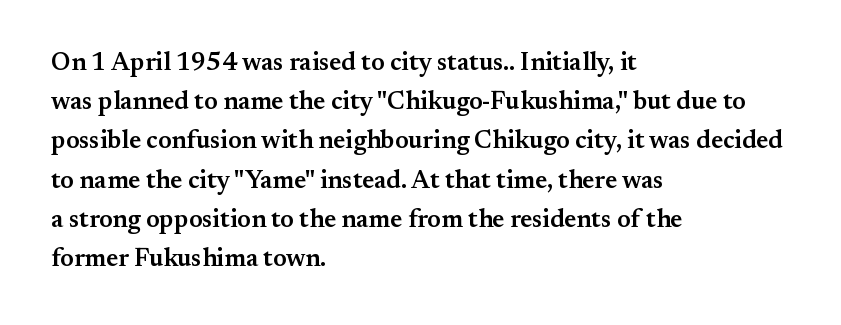
A bare baseline throughout the passage. The sample has been set in demibold, a notch under bold. The paragraph shown leans on its left margin. When letters stand straight like this, we call the style roman or upright. The space between consecutive lines is moderate.
